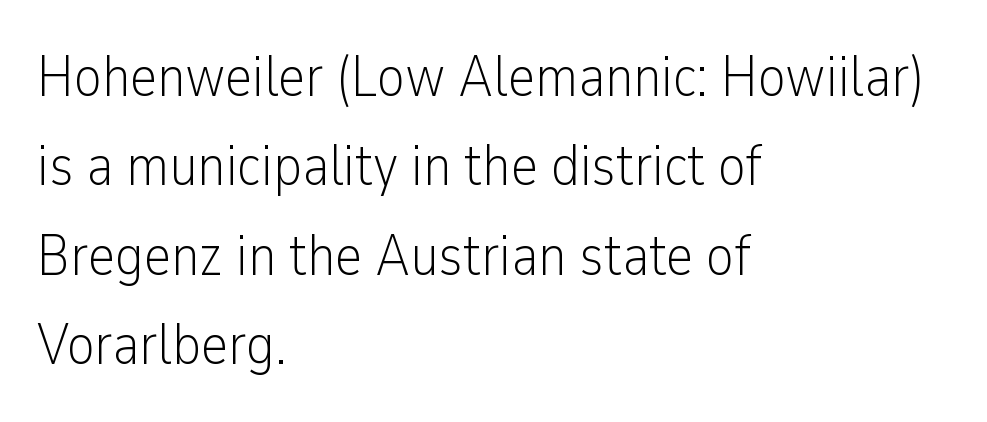
The image shows 58 px light, condensed sans-serif type, upright; set left-aligned, normal line spacing (1.54x), normal letter spacing, not underlined; low stroke contrast and a medium x-height.
